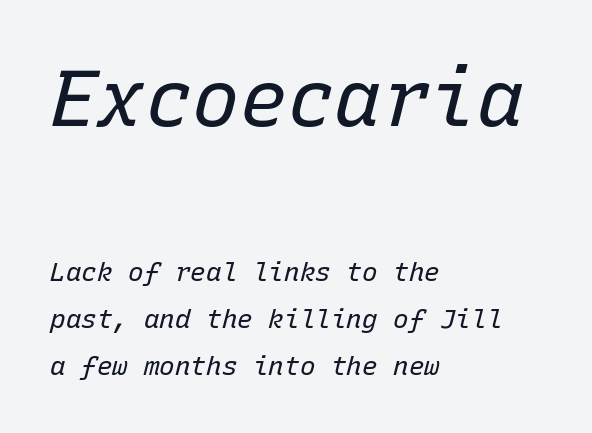
Q: Is the text bold? A: No.
Q: Is the text italic (slanted)? A: Yes, it leans right by about 15 degrees.
Q: Is the text underlined? A: No.
Q: How is the paragraph aligned? A: Left-aligned.
Q: Is the spacing between letters normal or unusually wide? A: Normal.
Q: Which block of text is set in a larger size, the first (top) or the second (bottom)? A: The first (top) one.
Q: Width (condensed, normal, or wide)? A: Normal.
Q: Stroke contrast? A: Low.
Q: x-height? A: Medium.
Q: Monospaced? A: Yes.
